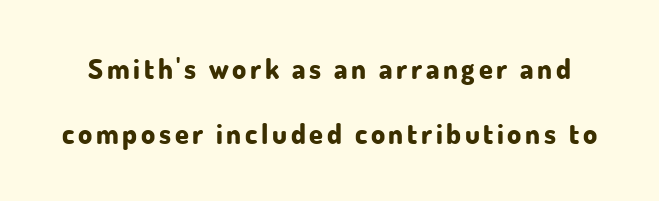
Q: Is the text bold? A: Yes.
Q: Is the text italic (slanted)? A: No, it is upright.
Q: Is the typeface a serif or a sans-serif typeface? A: Sans-serif.
Q: Is the text underlined? A: No.
Q: Is the spacing between lines tight, normal or loose? A: Loose.
Q: Width (condensed, normal, or wide)? A: Normal.
Q: Stroke contrast? A: Low.
Q: x-height? A: Small.
Q: Monospaced? A: No.
